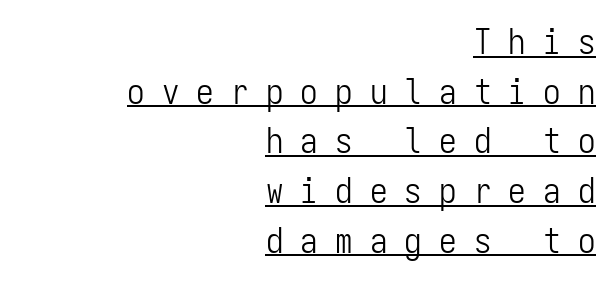
Q: Is the text bold? A: No.
Q: Is the text italic (slanted)? A: No, it is upright.
Q: Is the typeface a serif or a sans-serif typeface? A: Sans-serif.
Q: Is the text underlined? A: Yes.
Q: How is the paragraph aligned? A: Right-aligned.
Q: Is the spacing between letters normal or unusually wide? A: Unusually wide.
Q: Is the spacing between lines tight, normal or loose? A: Normal.
Q: Width (condensed, normal, or wide)? A: Condensed.
Q: Stroke contrast? A: Low.
Q: x-height? A: Medium.
Q: Monospaced? A: Yes.
